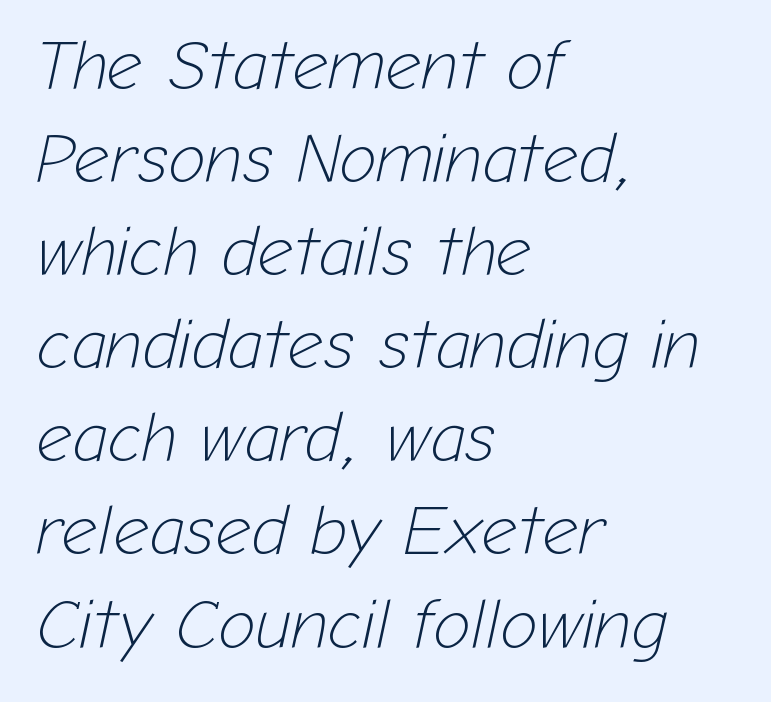
The image shows 70 px light type, italic (leaning right); set left-aligned, normal line spacing (1.33x), normal letter spacing, not underlined; low stroke contrast and a medium x-height.
